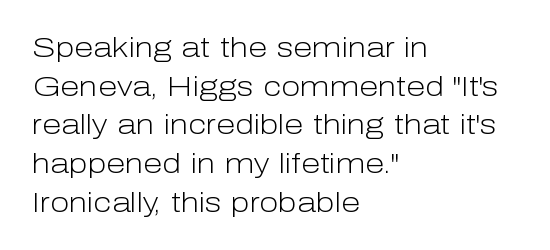
The image shows 28 px light sans-serif type, upright; set left-aligned, normal line spacing (1.38x), normal letter spacing, not underlined; low stroke contrast and a medium x-height.
